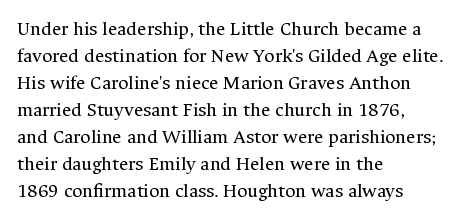
The image shows 20 px text type, upright; set left-aligned, normal line spacing (1.35x), normal letter spacing, not underlined.
